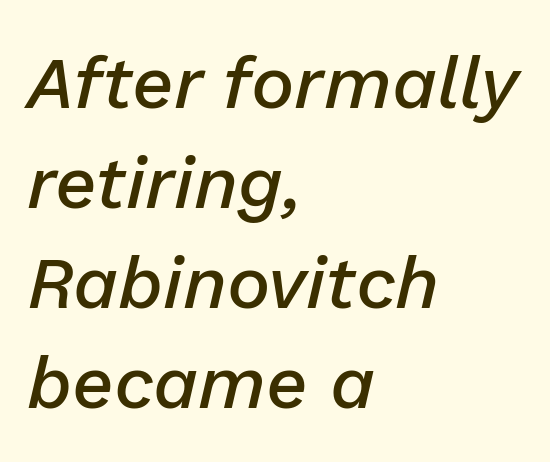
{"italic": "yes", "lean": "right", "slant_degrees": 13, "bold": "semi", "weight": "semibold", "width": "normal", "stroke_contrast": "low", "x_height": "medium", "monospaced": "no", "underline": "no", "align": "left", "line_spacing": "normal", "line_spacing_ratio": 1.37, "letter_spacing": "normal", "letter_spacing_em": 0.0, "glyph_px": 73}
